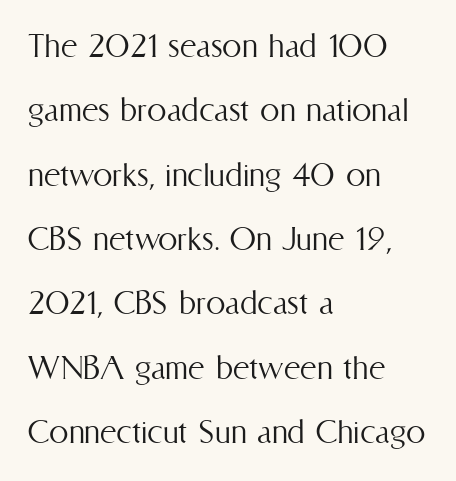
Note the varied advance widths — an 'i' is clearly narrower than an 'm'. Plain, unruled lines of type. Summary of weight: not heavy and not bold. These lines are set flush left with a ragged right edge.
